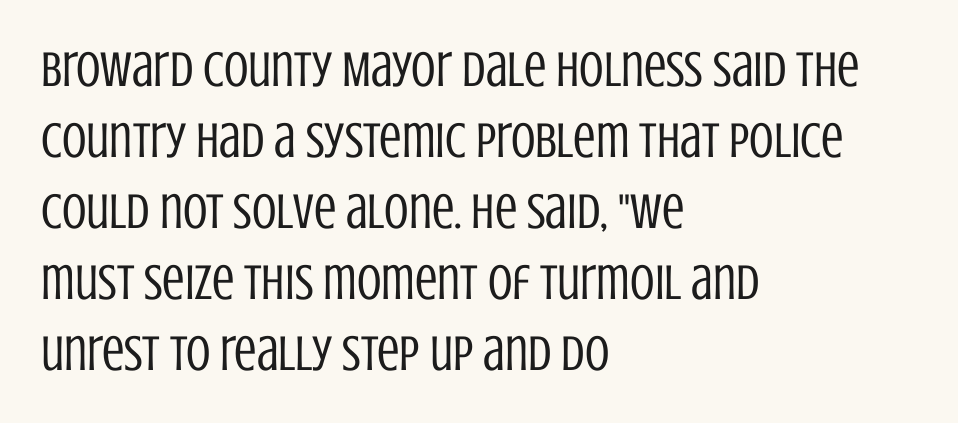
{"serif": "no", "italic": "no", "bold": "no", "weight": "regular", "width": "condensed", "stroke_contrast": "low", "x_height": "large", "monospaced": "no", "underline": "no", "align": "left", "line_spacing": "normal", "line_spacing_ratio": 1.42, "letter_spacing": "normal", "letter_spacing_em": 0.0, "glyph_px": 50}
